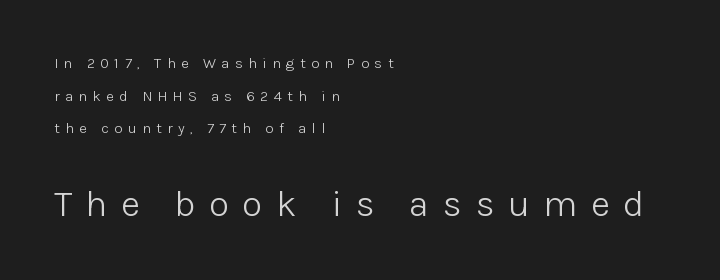
The image shows 37 px light sans-serif type, upright; set left-aligned, loose line spacing (2.18x), unusually wide letter spacing (+0.36 em), not underlined; the second (bottom) block is 2.47x larger; low stroke contrast and a medium x-height.
